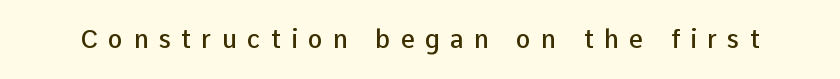
You could only call the tracking loose — the letters float apart. Its strokes are somewhat broadened, the hallmark of semibold type. Letters rest on an invisible, unmarked baseline. Ordinary non-slanted type is in use.
